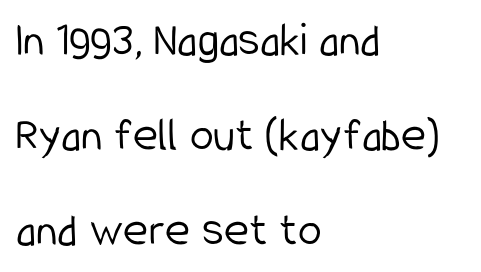
Type without underlining. Check where the strokes stop: nothing finishes them off — pure sans. These lines are rendered in a variable-pitch font. Is there much room between lines? Yes — plenty of vertical air separates them.
